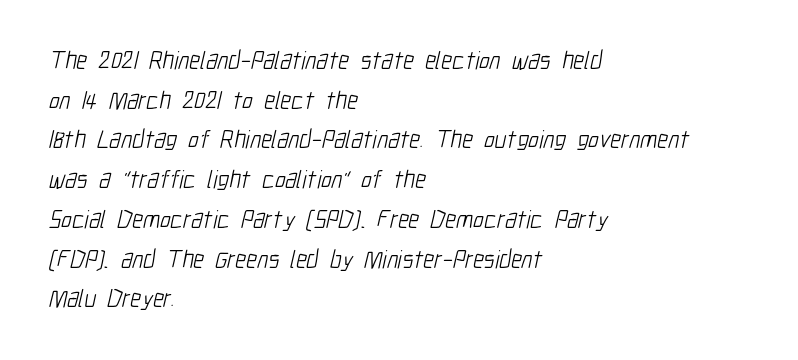
{"bold": "no", "underline": "no", "align": "left", "line_spacing": "normal", "line_spacing_ratio": 1.59, "letter_spacing": "normal", "letter_spacing_em": 0.0, "glyph_px": 25}
